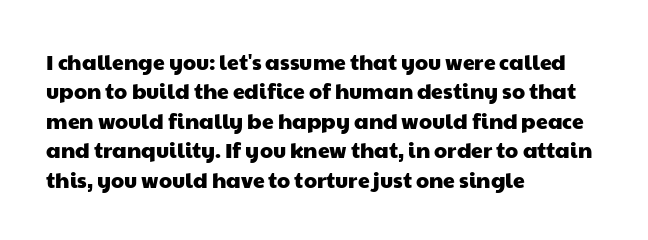
Q: Is the text underlined? A: No.
Q: How is the paragraph aligned? A: Left-aligned.
Q: Is the spacing between letters normal or unusually wide? A: Normal.
Q: Is the spacing between lines tight, normal or loose? A: Normal.
